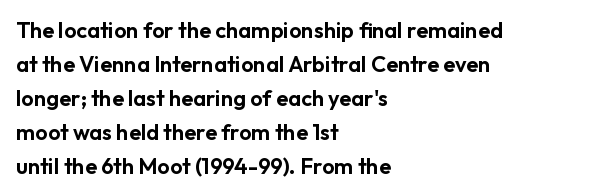
Inter-character spacing is left at the font's built-in metrics. A bare baseline throughout the passage. The typography opts for an upright posture over an oblique one. Casual observation: everything's shoved over to the left.
